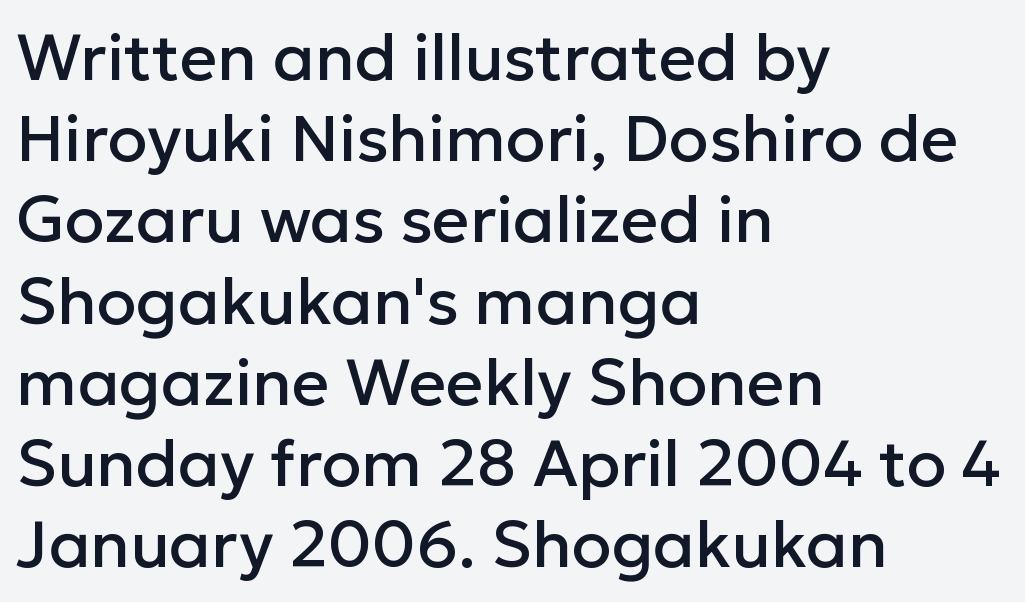
The image shows 65 px sans-serif type, upright; set left-aligned, normal line spacing (1.25x), normal letter spacing, not underlined; low stroke contrast and a medium x-height.
